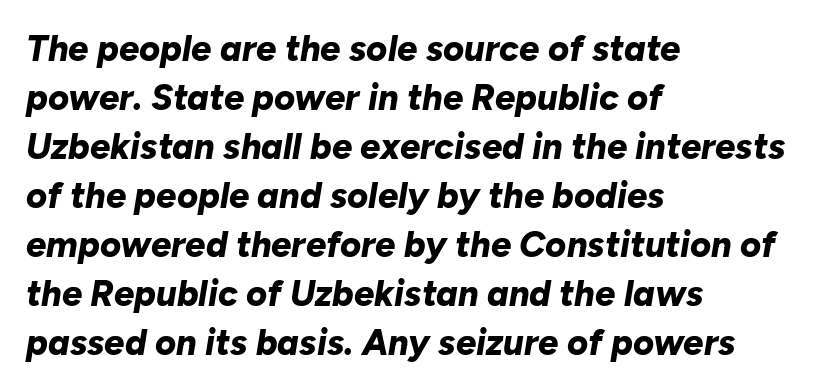
{"italic": "yes", "lean": "right", "slant_degrees": 10, "bold": "yes", "weight": "bold", "width": "normal", "stroke_contrast": "low", "x_height": "medium", "monospaced": "no", "underline": "no", "align": "left", "line_spacing": "normal", "line_spacing_ratio": 1.36, "letter_spacing": "normal", "letter_spacing_em": 0.0, "glyph_px": 36}
